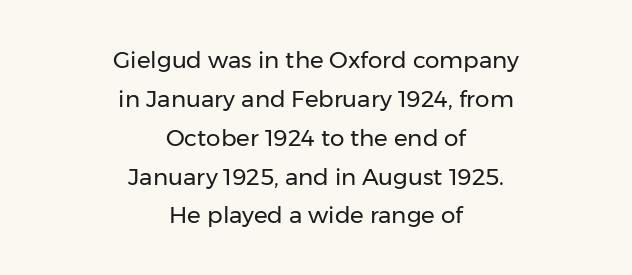
Q: Is the text bold? A: No.
Q: Is the text italic (slanted)? A: No, it is upright.
Q: Is the text underlined? A: No.
Q: How is the paragraph aligned? A: Centered.
Q: Is the spacing between letters normal or unusually wide? A: Normal.
Q: Is the spacing between lines tight, normal or loose? A: Normal.
